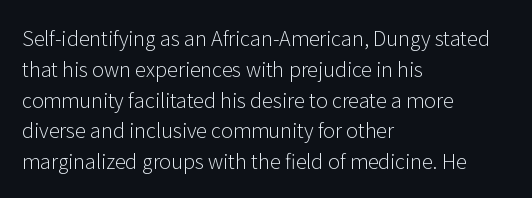
Q: Is the text bold? A: No.
Q: Is the text italic (slanted)? A: No, it is upright.
Q: Is the text underlined? A: No.
Q: How is the paragraph aligned? A: Left-aligned.
Q: Is the spacing between letters normal or unusually wide? A: Normal.
Q: Is the spacing between lines tight, normal or loose? A: Normal.
